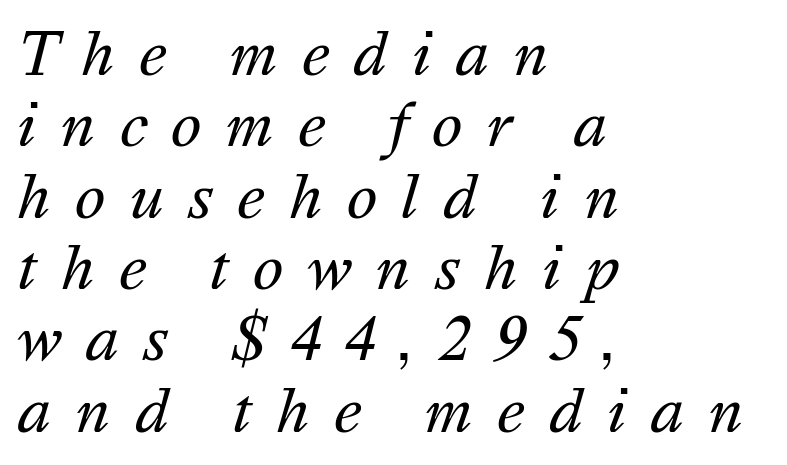
Q: Is the text bold? A: No.
Q: Is the text italic (slanted)? A: Yes, it leans right by about 16 degrees.
Q: Is the text underlined? A: No.
Q: How is the paragraph aligned? A: Left-aligned.
Q: Is the spacing between letters normal or unusually wide? A: Unusually wide.
Q: Width (condensed, normal, or wide)? A: Normal.
Q: Stroke contrast? A: Medium.
Q: x-height? A: Medium.
Q: Monospaced? A: No.
